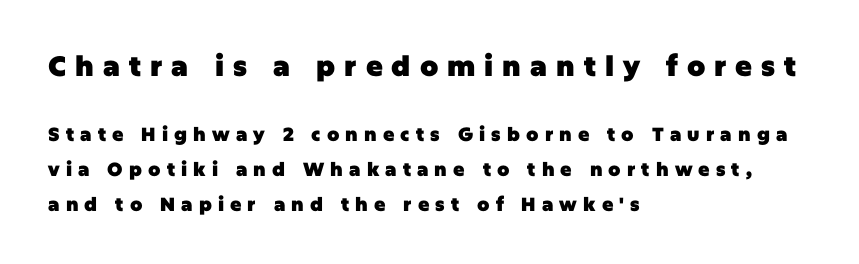
The image shows 28 px heavy sans-serif type, upright; set left-aligned, line spacing 1.84x, unusually wide letter spacing (+0.32 em), not underlined; the first (top) block is 1.47x larger; low stroke contrast and a large x-height.
